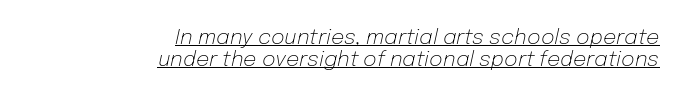
In terms of leading, this rendering errs on the cramped side. Designer's note — italics engaged. What decoration does the sample have? An underline. Is the block centered? No — it sits flush against the right margin. This is not heavy type; no bold has been used.
